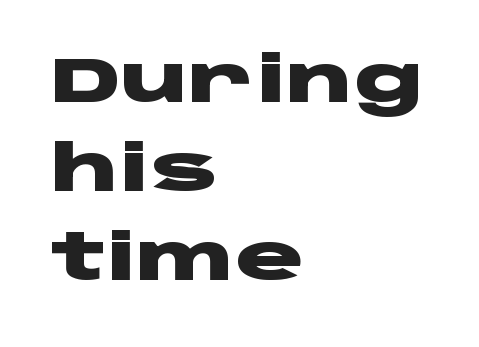
Proportional: the letters do not fall into vertical columns. Pretty heavy lettering here — definitely bold. The rendering keeps characters at their native spacing. The block of text has a typical density, with ordinary space between rows. This rendering employs a face without finishing strokes, i.e., a sans-serif.
